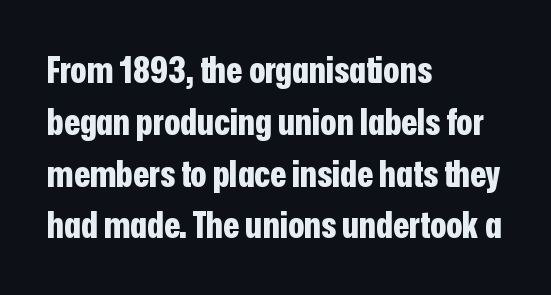
The font's upright variant was chosen for this text. How would I describe the line gaps? Plain and ordinary. A typesetter would call this proportional, since set widths differ per character. Observe the absence of serifs on each vertical stroke in this sample. Set as a true bold cut, around the 700 mark. Compared with typical body copy, the letter spacing here is the same.
